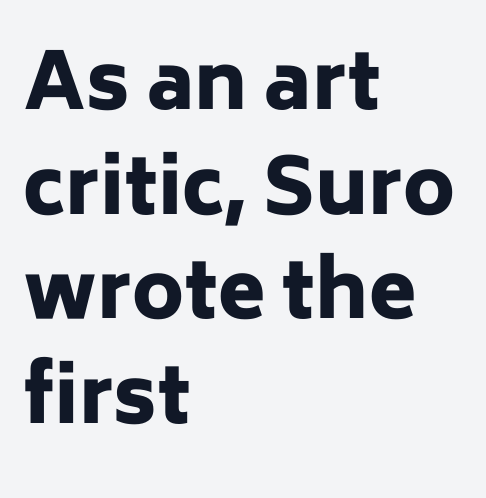
The image shows 77 px heavy sans-serif type, upright; set left-aligned, normal line spacing (1.36x), normal letter spacing, not underlined; low stroke contrast and a medium x-height.
